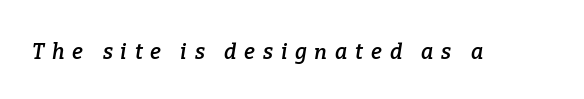
Q: Is the text bold? A: Semi-bold.
Q: Is the text italic (slanted)? A: Yes, it leans right by about 9 degrees.
Q: Is the text underlined? A: No.
Q: Is the spacing between letters normal or unusually wide? A: Unusually wide.
